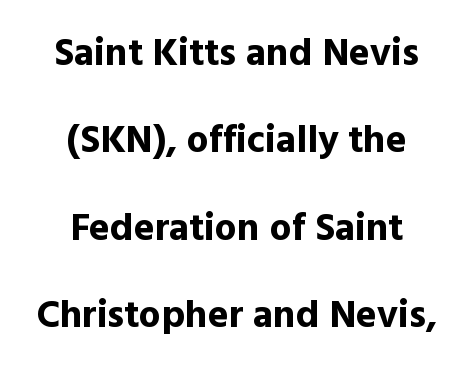
Q: Is the text bold? A: Yes.
Q: Is the text italic (slanted)? A: No, it is upright.
Q: Is the typeface a serif or a sans-serif typeface? A: Sans-serif.
Q: Is the text underlined? A: No.
Q: How is the paragraph aligned? A: Centered.
Q: Is the spacing between letters normal or unusually wide? A: Normal.
Q: Is the spacing between lines tight, normal or loose? A: Loose.
Q: Width (condensed, normal, or wide)? A: Normal.
Q: x-height? A: Medium.
Q: Monospaced? A: No.
